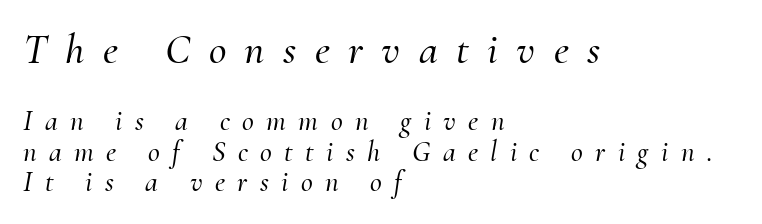
The image shows 43 px serif type, italic (leaning right); set left-aligned, tight line spacing (1.06x), unusually wide letter spacing (+0.43 em), not underlined; the first (top) block is 1.48x larger; medium stroke contrast and a small x-height.
